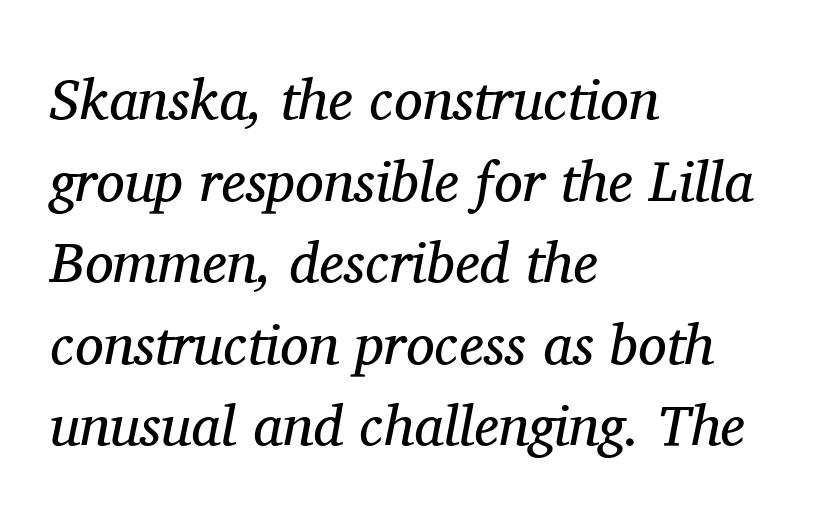
Serifs: yes, visible at the terminals of the letterforms. Weight: regular or lighter. The passage shown has conventional tracking throughout. Is the block centered? No — it sits flush against the left margin. Underline: absent. Rows of type keep a routine distance in the vertical direction.
